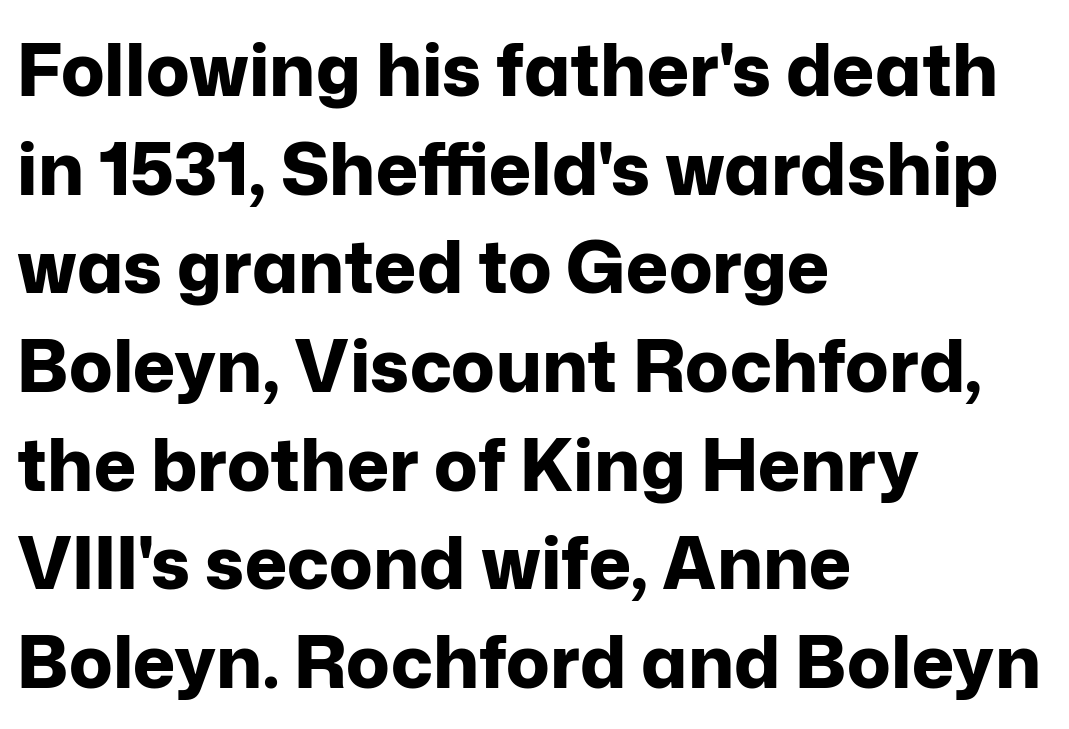
Q: Is the text bold? A: Yes.
Q: Is the text italic (slanted)? A: No, it is upright.
Q: Is the typeface a serif or a sans-serif typeface? A: Sans-serif.
Q: Is the text underlined? A: No.
Q: How is the paragraph aligned? A: Left-aligned.
Q: Is the spacing between letters normal or unusually wide? A: Normal.
Q: Is the spacing between lines tight, normal or loose? A: Normal.
Q: Width (condensed, normal, or wide)? A: Normal.
Q: Stroke contrast? A: Low.
Q: x-height? A: Medium.
Q: Monospaced? A: No.
